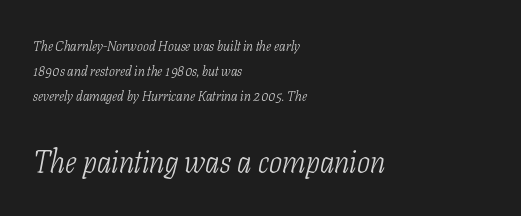
The image shows 31 px light, condensed serif type, italic (leaning right); set left-aligned, line spacing 1.78x, normal letter spacing, not underlined; the second (bottom) block is 2.21x larger; low stroke contrast and a medium x-height.
